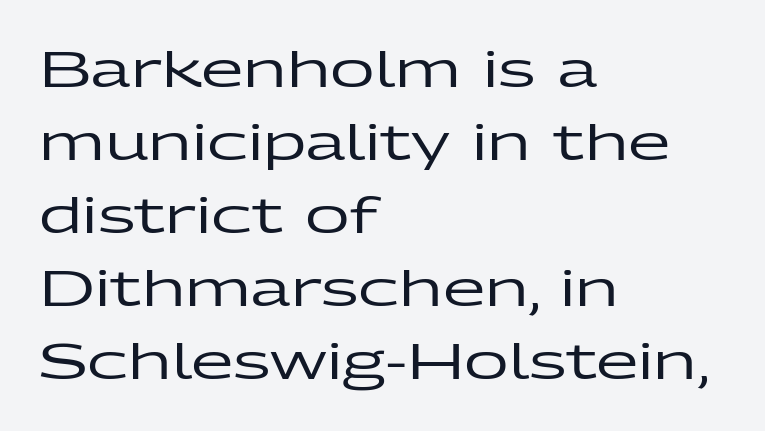
{"serif": "no", "italic": "no", "width": "wide", "stroke_contrast": "low", "x_height": "medium", "monospaced": "no", "underline": "no", "align": "left", "line_spacing": "normal", "line_spacing_ratio": 1.49, "letter_spacing": "normal", "letter_spacing_em": 0.0, "glyph_px": 49}
